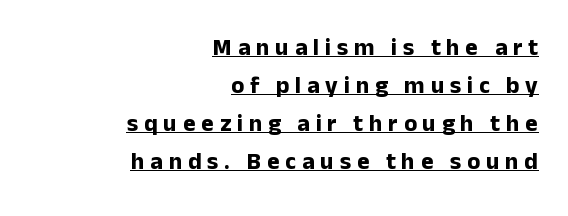
Q: Is the text bold? A: Yes.
Q: Is the text italic (slanted)? A: No, it is upright.
Q: Is the text underlined? A: Yes.
Q: How is the paragraph aligned? A: Right-aligned.
Q: Is the spacing between letters normal or unusually wide? A: Unusually wide.
Q: Is the spacing between lines tight, normal or loose? A: Normal.
